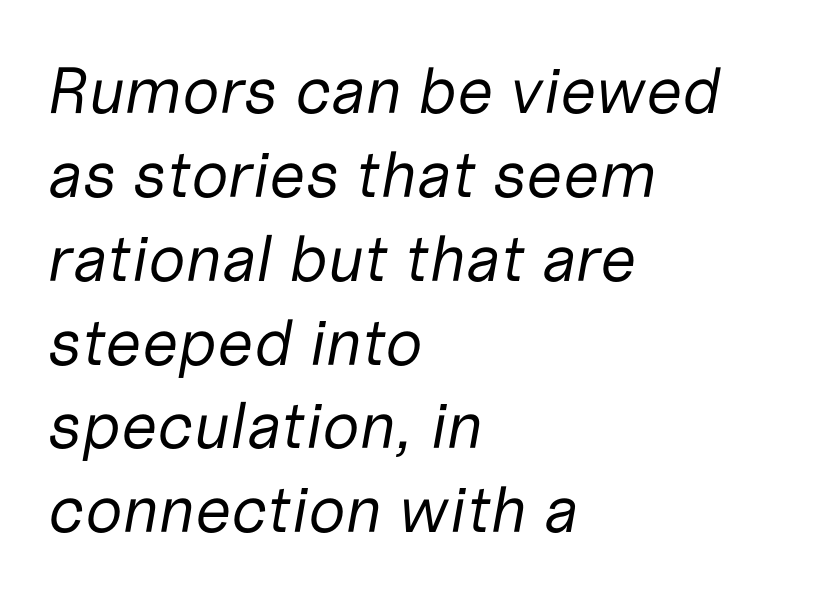
The image shows 65 px regular-weight type, italic (leaning right); set left-aligned, normal line spacing (1.29x), normal letter spacing, not underlined; low stroke contrast and a medium x-height.
